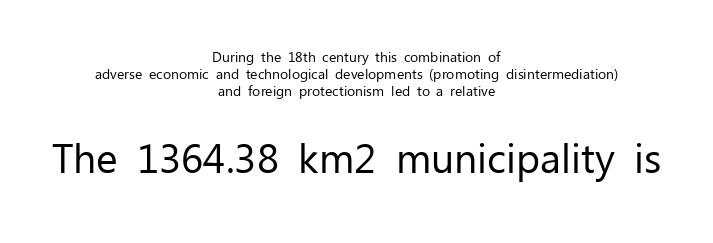
Upright lettering throughout. Compare the two chunks: the lower has the greater cap height. The weight tops out at a normal text grade. The glyphs are unaccompanied by any horizontal stroke below them. The gaps between neighbouring characters are ordinary and unremarkable.
